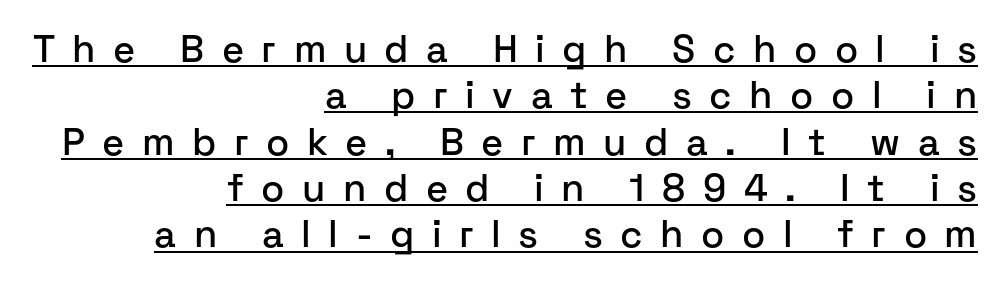
The specimen includes a rule beneath the text block's lines. The letters stand upright; this is a roman face. This sample has the flowing, uneven cadence of proportional lettering. Does extra space separate the letters? Yes, quite a lot of it. Check where the strokes stop: nothing finishes them off — pure sans.
